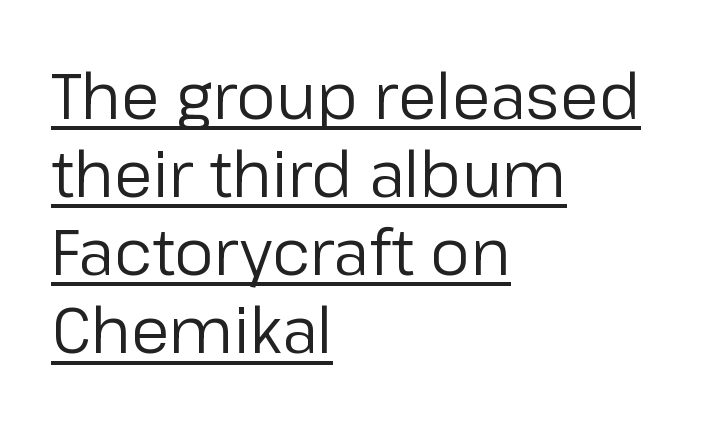
The rendering shows plain stroke endings on the letterforms — a sans-serif design. The typesetter chose a ragged-right arrangement here. Do the characters align in a grid? No, the font is proportional. Is there any slant? The stems are plumb.
